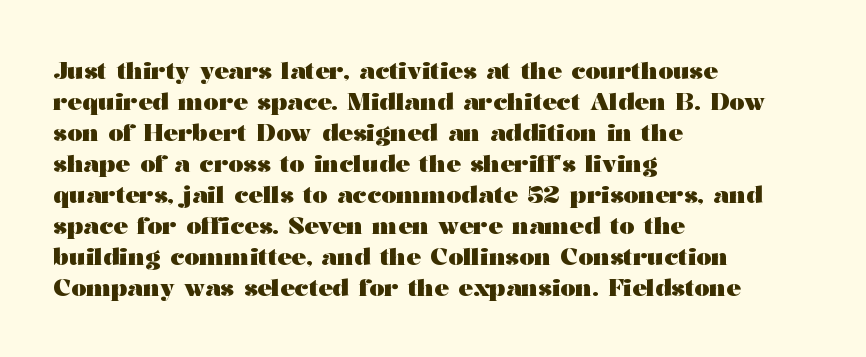
If you measured baseline to baseline, you'd find a middling distance. The specimen reads as upright at a glance. Glyph-to-glyph distance matches everyday printed text. Heavy, bold letterforms. Each row of text sits above clean, open space.
